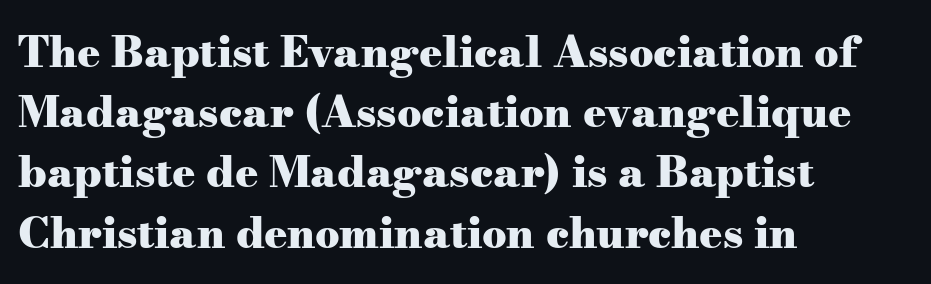
The image shows 43 px heavy, wide serif type, upright; set left-aligned, normal line spacing (1.4x), normal letter spacing, not underlined; medium stroke contrast and a small x-height.
